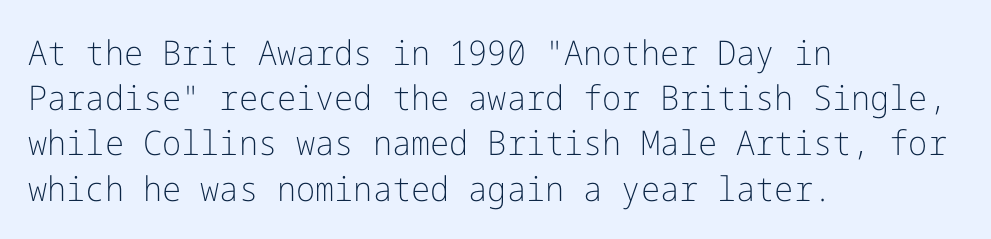
Classification — sans serif. A bare baseline throughout the passage. Tracking here is standard; glyphs follow each other at the usual distance. The lettering holds an erect, upright posture throughout. Casual observation: everything's shoved over to the left.
